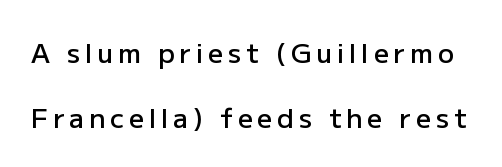
{"italic": "no", "bold": "semi", "underline": "no", "line_spacing": "loose", "line_spacing_ratio": 2.4, "glyph_px": 27}
